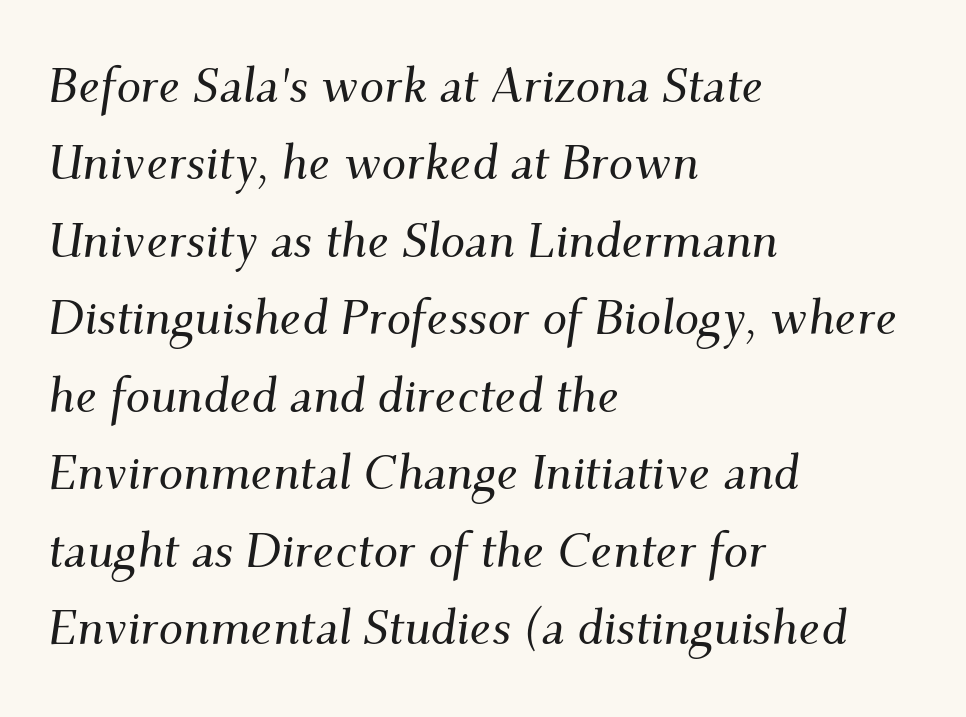
Q: Is the text italic (slanted)? A: Yes, it leans right by about 9 degrees.
Q: Is the typeface a serif or a sans-serif typeface? A: Serif.
Q: Is the text underlined? A: No.
Q: How is the paragraph aligned? A: Left-aligned.
Q: Is the spacing between letters normal or unusually wide? A: Normal.
Q: Is the spacing between lines tight, normal or loose? A: Normal.
Q: Width (condensed, normal, or wide)? A: Normal.
Q: Stroke contrast? A: Medium.
Q: x-height? A: Small.
Q: Monospaced? A: No.
